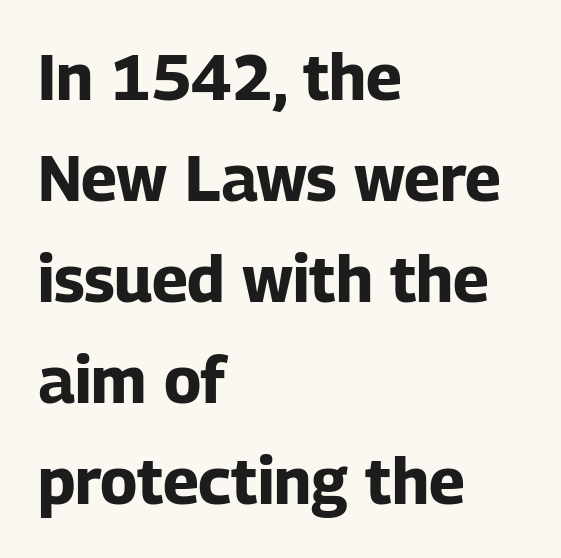
{"serif": "no", "italic": "no", "bold": "yes", "weight": "bold", "width": "normal", "stroke_contrast": "low", "x_height": "medium", "monospaced": "no", "underline": "no", "align": "left", "line_spacing": "normal", "line_spacing_ratio": 1.58, "letter_spacing": "normal", "letter_spacing_em": 0.0, "glyph_px": 64}
